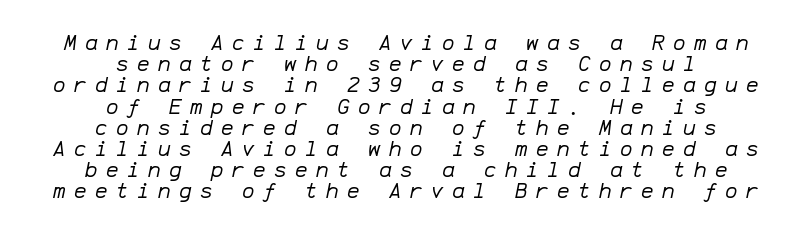
The image shows 21 px text type, italic (leaning right); set centered, tight line spacing (1.01x), unusually wide letter spacing (+0.4 em), not underlined.
